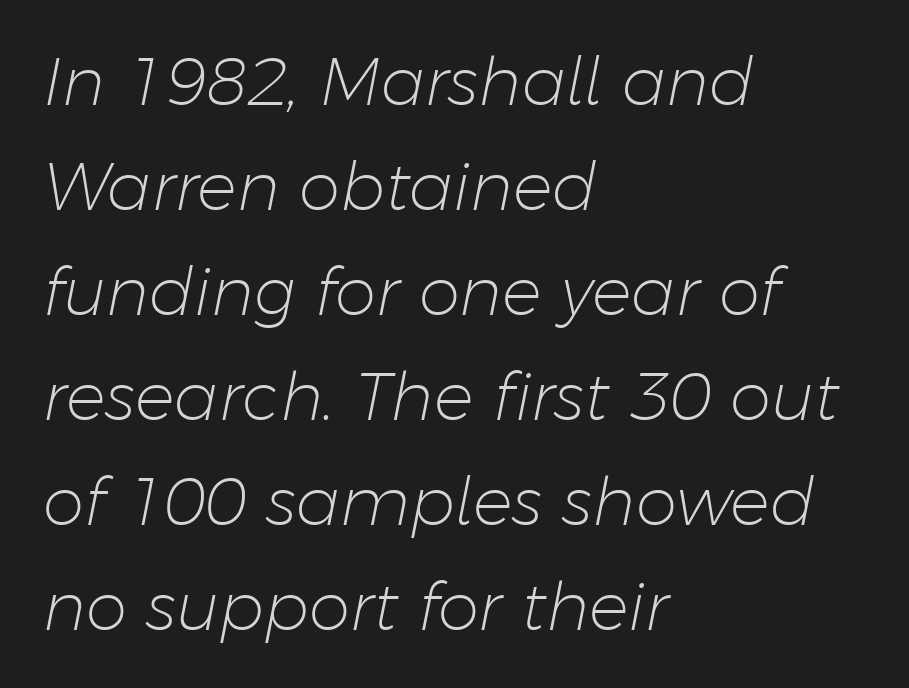
{"italic": "yes", "lean": "right", "slant_degrees": 11, "bold": "no", "weight": "light", "width": "normal", "stroke_contrast": "low", "x_height": "medium", "monospaced": "no", "underline": "no", "align": "left", "line_spacing": "normal", "line_spacing_ratio": 1.59, "letter_spacing": "normal", "letter_spacing_em": 0.0, "glyph_px": 66}
